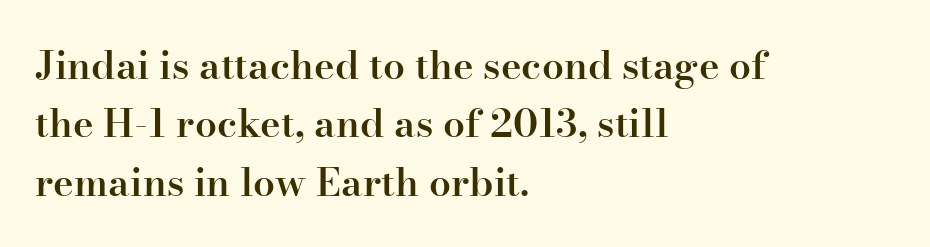
Q: Is the text bold? A: Semi-bold.
Q: Is the text italic (slanted)? A: No, it is upright.
Q: Is the typeface a serif or a sans-serif typeface? A: Serif.
Q: Is the text underlined? A: No.
Q: How is the paragraph aligned? A: Left-aligned.
Q: Is the spacing between letters normal or unusually wide? A: Normal.
Q: Is the spacing between lines tight, normal or loose? A: Normal.
Q: Width (condensed, normal, or wide)? A: Normal.
Q: Stroke contrast? A: High.
Q: x-height? A: Small.
Q: Monospaced? A: No.
